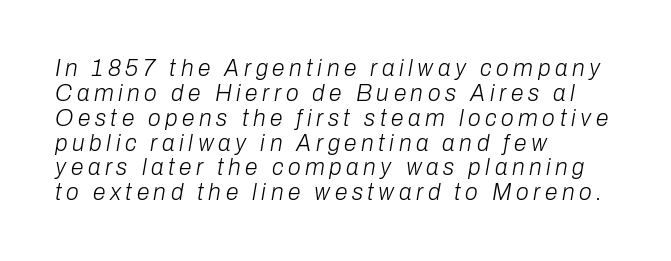
Q: Is the text bold? A: No.
Q: Is the text italic (slanted)? A: Yes, it leans right by about 10 degrees.
Q: Is the text underlined? A: No.
Q: How is the paragraph aligned? A: Left-aligned.
Q: Is the spacing between letters normal or unusually wide? A: Unusually wide.
Q: Is the spacing between lines tight, normal or loose? A: Tight.
